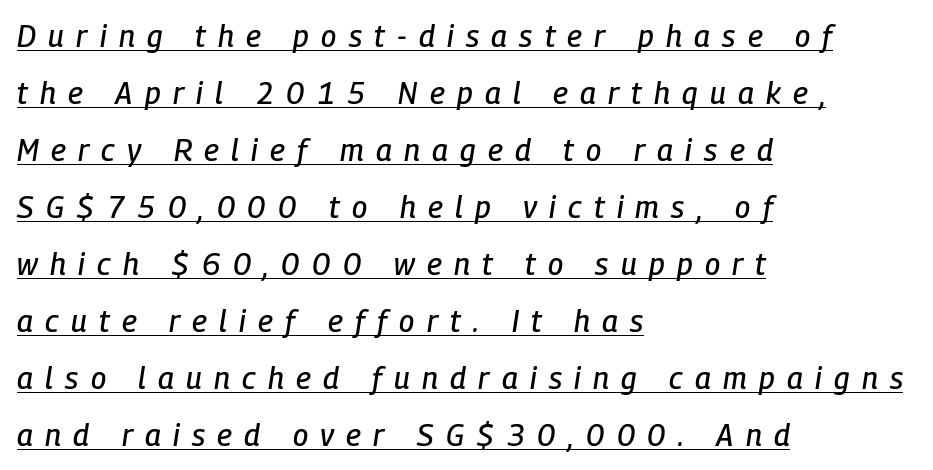
The image shows 30 px condensed type, italic (leaning right); set left-aligned, loose line spacing (1.9x), unusually wide letter spacing (+0.41 em), underlined; low stroke contrast and a medium x-height.
